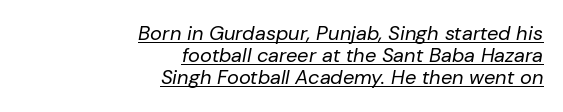
One glance says dense: line gaps are narrower than usual. The strokes carry an ordinary text weight at most. Compared with ordinary roman type, these characters are visibly tilted. The rag falls on the left side of this text block. Honestly, the letter spacing is just normal — you wouldn't notice it.
